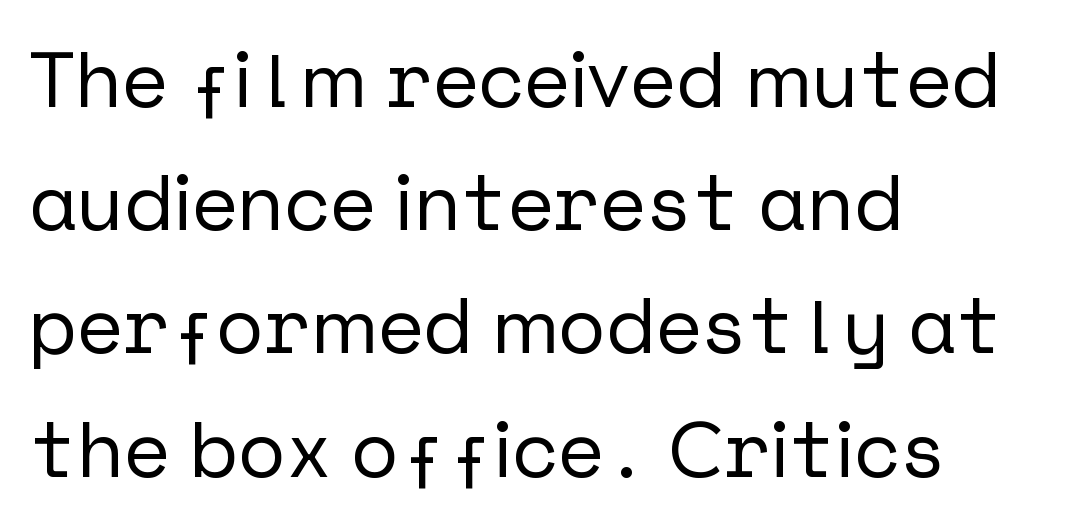
Q: Is the text italic (slanted)? A: No, it is upright.
Q: Is the typeface a serif or a sans-serif typeface? A: Sans-serif.
Q: Is the text underlined? A: No.
Q: How is the paragraph aligned? A: Left-aligned.
Q: Is the spacing between letters normal or unusually wide? A: Normal.
Q: Is the spacing between lines tight, normal or loose? A: Normal.
Q: Width (condensed, normal, or wide)? A: Normal.
Q: Stroke contrast? A: Low.
Q: x-height? A: Medium.
